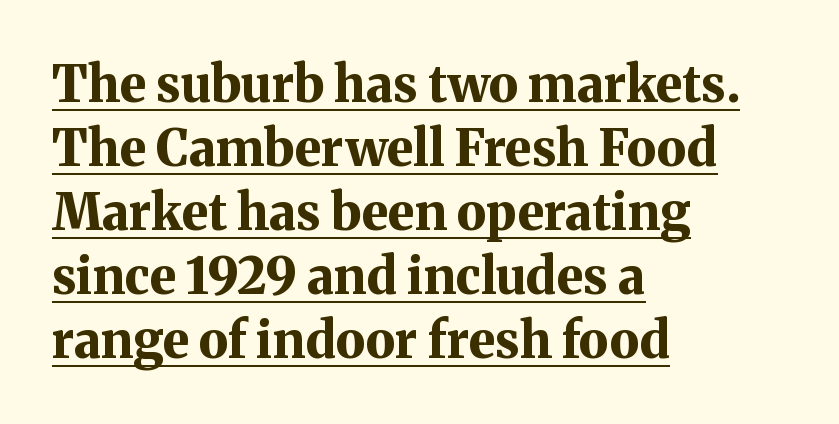
{"serif": "yes", "italic": "no", "bold": "yes", "weight": "bold", "width": "normal", "stroke_contrast": "medium", "x_height": "medium", "monospaced": "no", "underline": "yes", "align": "left", "line_spacing": "normal", "line_spacing_ratio": 1.28, "letter_spacing": "normal", "letter_spacing_em": 0.0, "glyph_px": 50}
